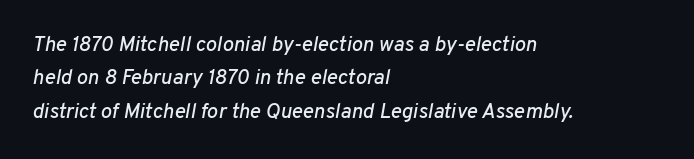
Does extra space separate the letters? No, they use regular spacing. This sample keeps an unexceptional amount of space between lines. The baseline area is clear. These lines stack with their left ends in a neat column.
